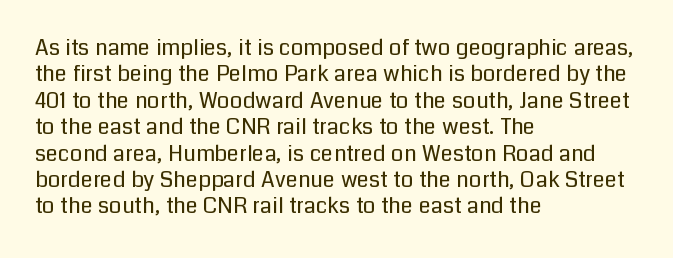
The image shows 22 px text type, upright; set left-aligned, line spacing 1.2x, normal letter spacing, not underlined.
